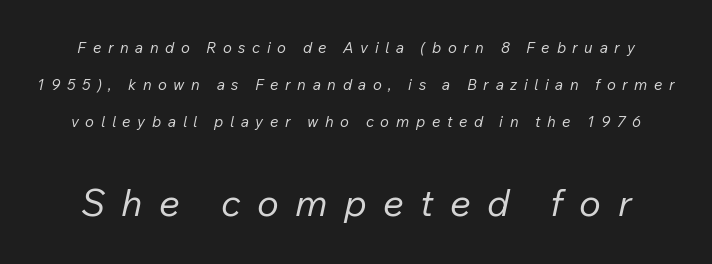
The face used here is proportionally spaced, like ordinary book or web type. The space beneath each line is pristine and unruled. The face used here is rendered with a markedly widened letterfit. Every character sits at an angle, as italics do.
